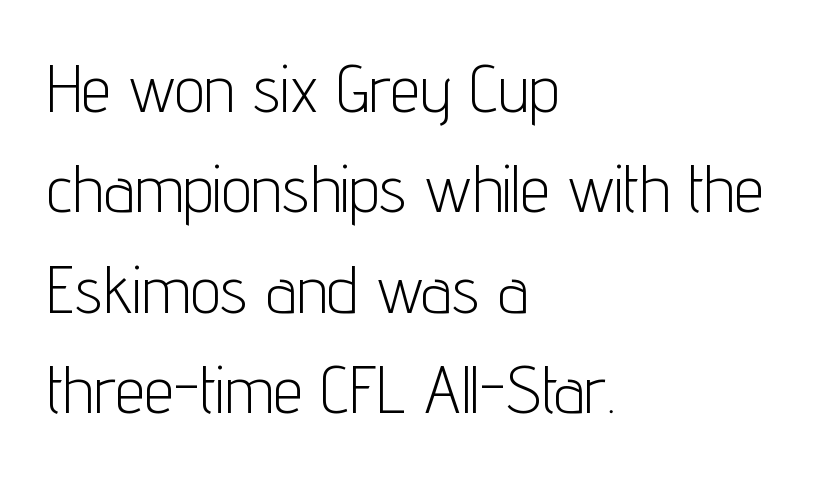
This is sans-serif lettering, the kind often seen on screens and signage. The letterforms sit shoulder to shoulder at normal distance. A typesetter would call this proportional, since set widths differ per character. Caption: multi-line text, flush left, ragged right.
